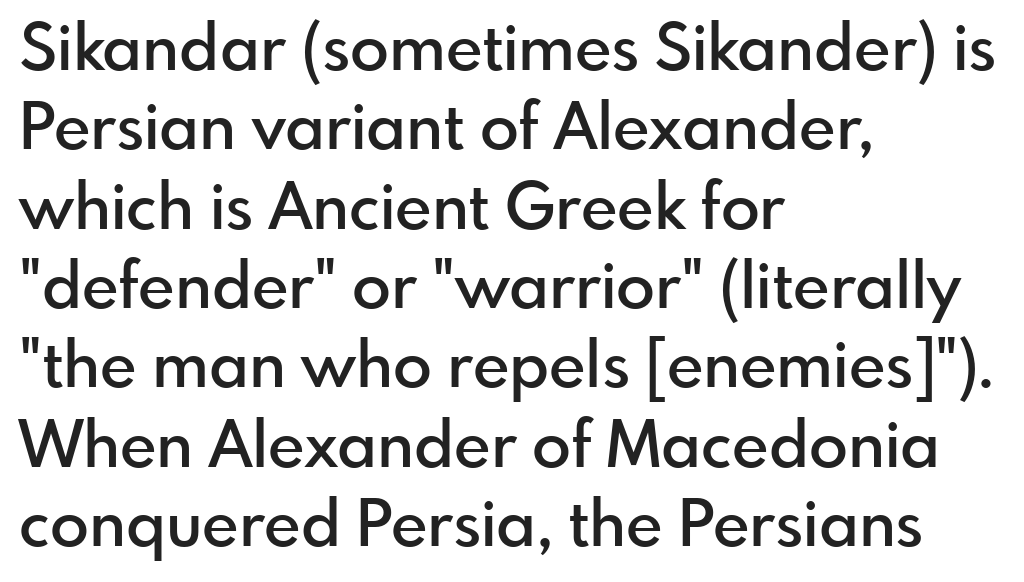
The text block is weighted toward the left margin, trailing off unevenly rightward. The space directly below the letters is spotless. The rendering uses natural spacing where letterforms have individual widths. Weight check: semibold — heavier than regular, not quite bold. Nope, not italic — everything's standing straight. Grotesque or geometric, the face here clearly has no serifs.
